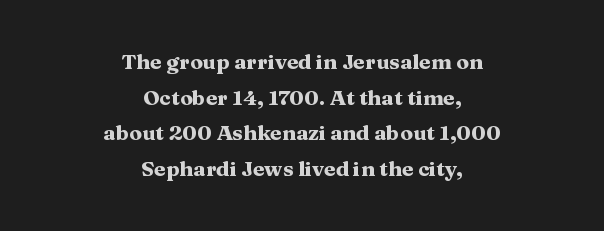
{"italic": "no", "bold": "yes", "underline": "no", "align": "center", "line_spacing": "normal", "line_spacing_ratio": 1.7, "letter_spacing": "normal", "letter_spacing_em": 0.0, "glyph_px": 21}
